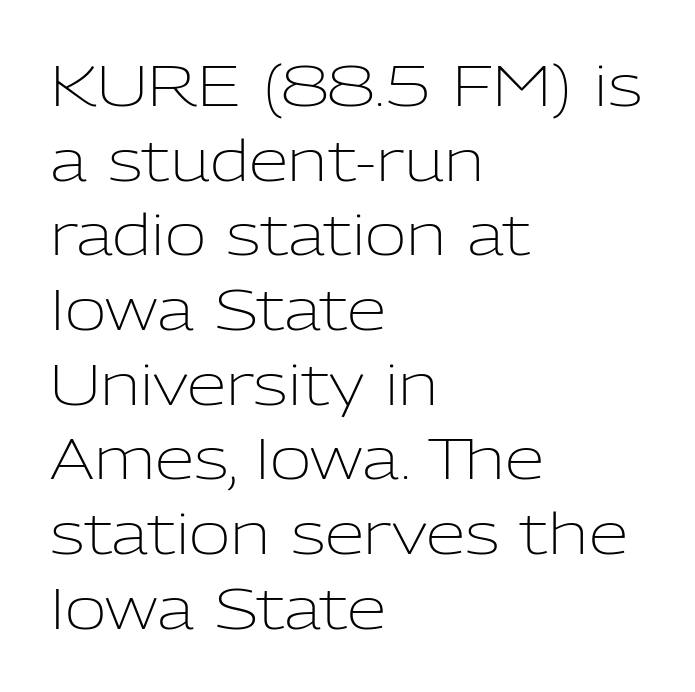
A student would call this left alignment; a typographer would say flush left, rag right. Students, note that the glyphs here touch the page at normal intervals. The gap between lines stays unmarked. Weight: in the light-to-regular range. These lines are rendered in a variable-pitch font.
